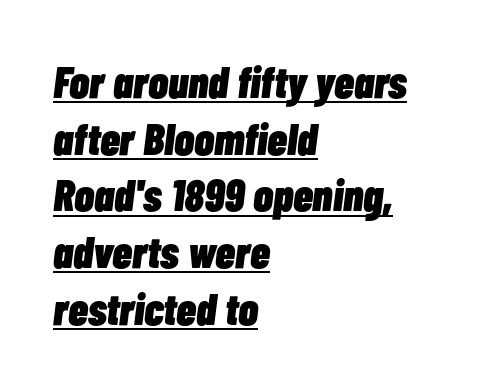
The glyphs look as if they've been sheared to an angle. The tracking reads as untouched default to a designer's eye. Caption: lettering with a line underneath. Think of a printed novel: that variable character pitch is what you see here. Successive baselines arrive at the customary interval.
